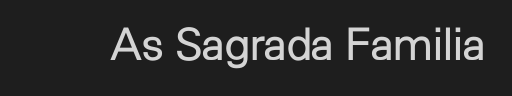
Look at the tracking — it's just the regular setting, nothing added. To sum up the face: it is a sans, with no serifs. Varying glyph widths throughout — classic text-font behaviour. Weight class: somewhere from thin through regular. Lines of text with bare space underneath.
